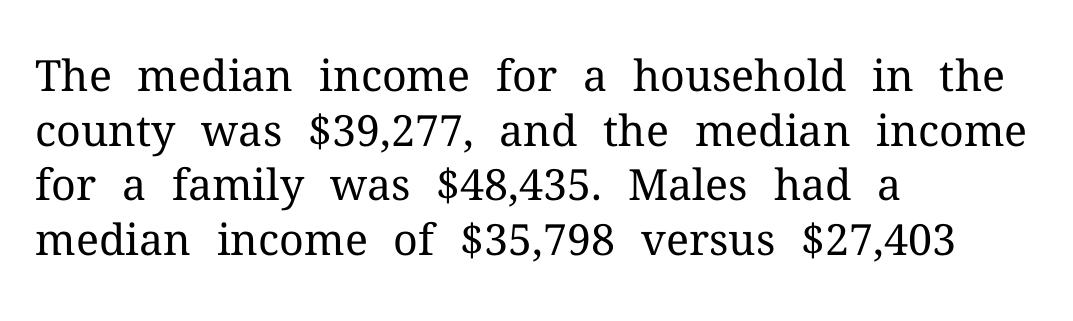
The type is set solid horizontally, with unmodified tracking. Left-aligned paragraph, ragged on the right. How would I describe the line gaps? Plain and ordinary. Does the lettering tilt? It doesn't — this is upright. Underline: absent. You can tell from the footed stems that serif type was used.
